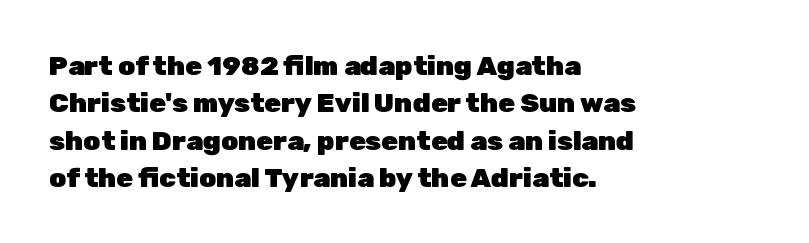
The image shows 27 px bold type, upright; set left-aligned, normal line spacing (1.38x), normal letter spacing, not underlined.
